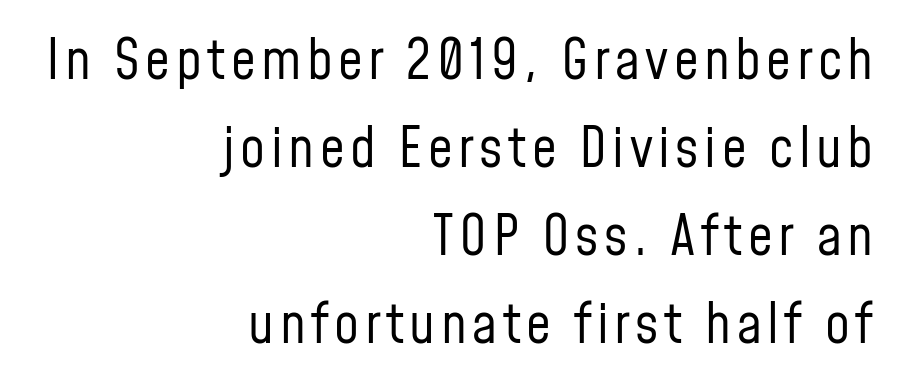
{"serif": "no", "italic": "no", "bold": "no", "weight": "regular", "width": "condensed", "stroke_contrast": "low", "x_height": "medium", "monospaced": "no", "underline": "no", "align": "right", "line_spacing": "normal", "line_spacing_ratio": 1.6, "glyph_px": 55}
